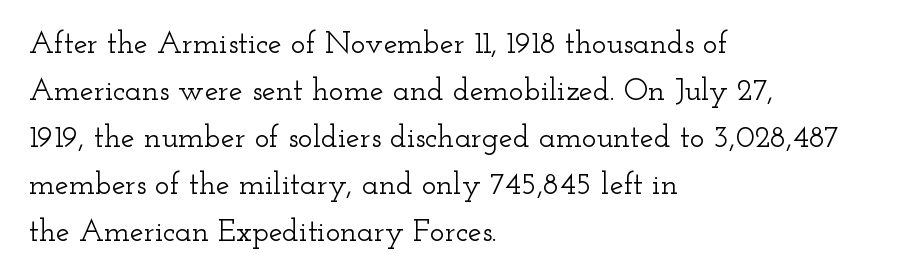
Q: Is the text italic (slanted)? A: No, it is upright.
Q: Is the typeface a serif or a sans-serif typeface? A: Serif.
Q: Is the text underlined? A: No.
Q: How is the paragraph aligned? A: Left-aligned.
Q: Is the spacing between letters normal or unusually wide? A: Normal.
Q: Is the spacing between lines tight, normal or loose? A: Normal.
Q: Width (condensed, normal, or wide)? A: Wide.
Q: Stroke contrast? A: Low.
Q: x-height? A: Small.
Q: Monospaced? A: No.
